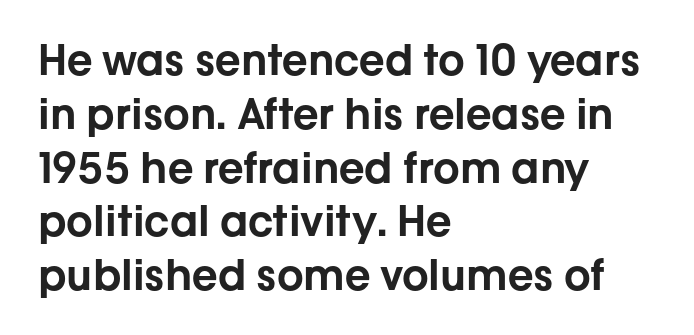
Q: Is the text italic (slanted)? A: No, it is upright.
Q: Is the typeface a serif or a sans-serif typeface? A: Sans-serif.
Q: Is the text underlined? A: No.
Q: How is the paragraph aligned? A: Left-aligned.
Q: Is the spacing between letters normal or unusually wide? A: Normal.
Q: Is the spacing between lines tight, normal or loose? A: Normal.
Q: Width (condensed, normal, or wide)? A: Normal.
Q: Stroke contrast? A: Low.
Q: x-height? A: Medium.
Q: Monospaced? A: No.
